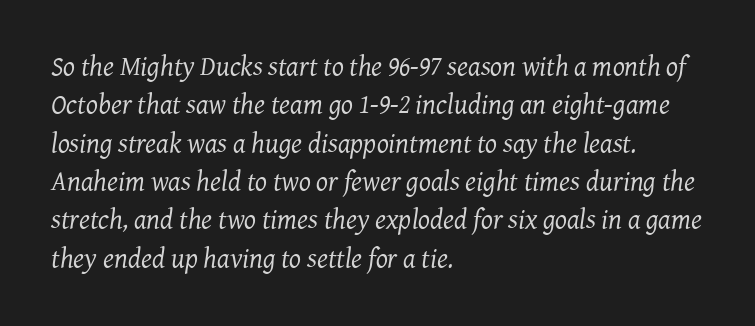
Q: Is the text bold? A: No.
Q: Is the text italic (slanted)? A: Yes, it leans right by about 7 degrees.
Q: Is the typeface a serif or a sans-serif typeface? A: Serif.
Q: Is the text underlined? A: No.
Q: How is the paragraph aligned? A: Left-aligned.
Q: Is the spacing between letters normal or unusually wide? A: Normal.
Q: Is the spacing between lines tight, normal or loose? A: Normal.
Q: Width (condensed, normal, or wide)? A: Normal.
Q: Stroke contrast? A: Medium.
Q: x-height? A: Medium.
Q: Monospaced? A: No.
